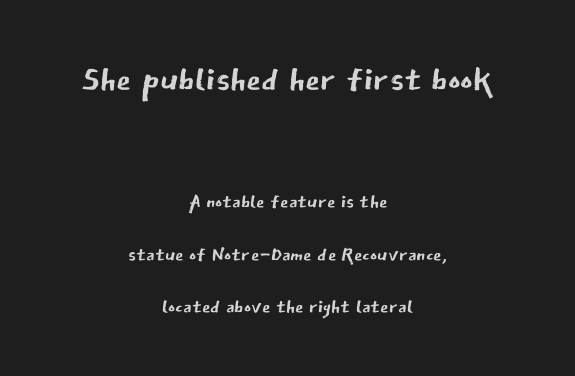
The lettering stays uniformly vertical, giving the passage a roman look. Classification — sans serif. Stems and bowls with no extra thickness — not bold. Honestly, the letter spacing is just normal — you wouldn't notice it. Which of the two is more prominent by size? The first, at the top. A typesetter would call this leading open, well beyond the default.
